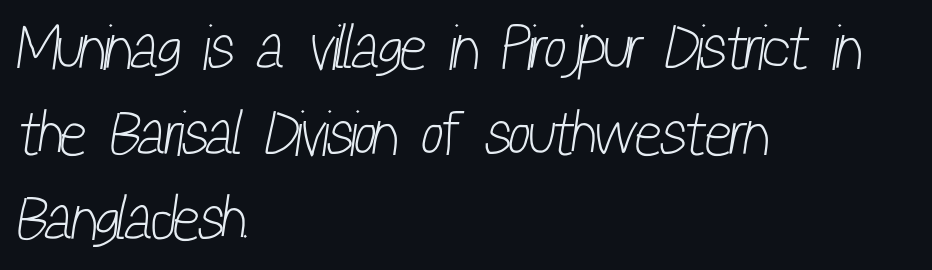
Q: Is the text bold? A: No.
Q: Is the typeface a serif or a sans-serif typeface? A: Sans-serif.
Q: Is the text underlined? A: No.
Q: How is the paragraph aligned? A: Left-aligned.
Q: Is the spacing between letters normal or unusually wide? A: Normal.
Q: Is the spacing between lines tight, normal or loose? A: Normal.
Q: Width (condensed, normal, or wide)? A: Condensed.
Q: Stroke contrast? A: Low.
Q: x-height? A: Medium.
Q: Monospaced? A: No.
